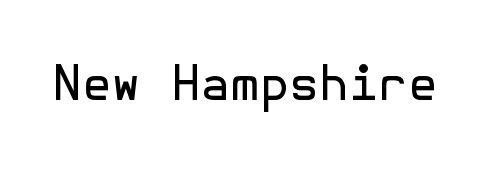
The image shows 48 px regular-weight sans-serif type, upright; set normal letter spacing, not underlined; a medium x-height.
